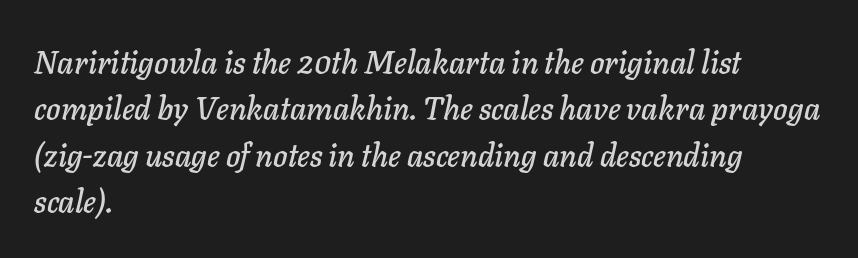
{"italic": "yes", "lean": "right", "slant_degrees": 11, "width": "normal", "stroke_contrast": "low", "x_height": "medium", "monospaced": "no", "underline": "no", "align": "left", "line_spacing": "normal", "line_spacing_ratio": 1.5, "letter_spacing": "normal", "letter_spacing_em": 0.0, "glyph_px": 31}
